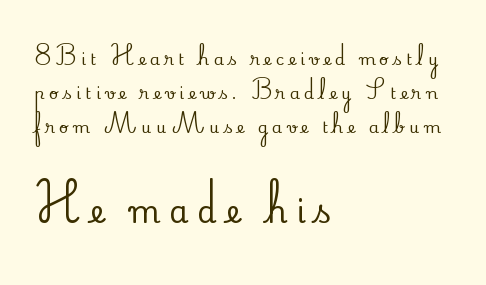
{"serif": "yes", "italic": "no", "width": "normal", "stroke_contrast": "low", "x_height": "small", "monospaced": "no", "underline": "no", "align": "left", "line_spacing": "loose", "line_spacing_ratio": 2.14, "letter_spacing": "wide", "letter_spacing_em": 0.28, "larger_block": "second", "size_ratio": 1.94, "glyph_px": 31}
